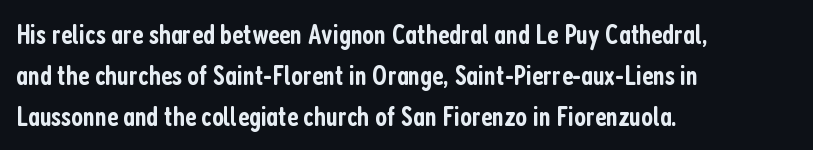
Notice how the stems are strictly vertical — no italics here. Note: no serifs on the glyphs. Descenders hang freely into open space. Heft: intermediate — a semibold.
